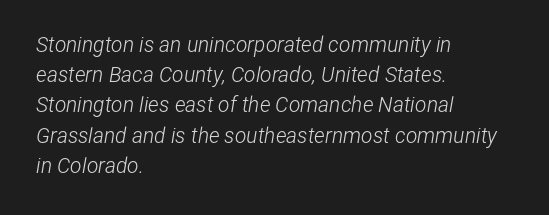
{"italic": "yes", "lean": "right", "slant_degrees": 12, "bold": "no", "underline": "no", "align": "left", "line_spacing": "normal", "line_spacing_ratio": 1.44, "letter_spacing": "normal", "letter_spacing_em": 0.0, "glyph_px": 21}
